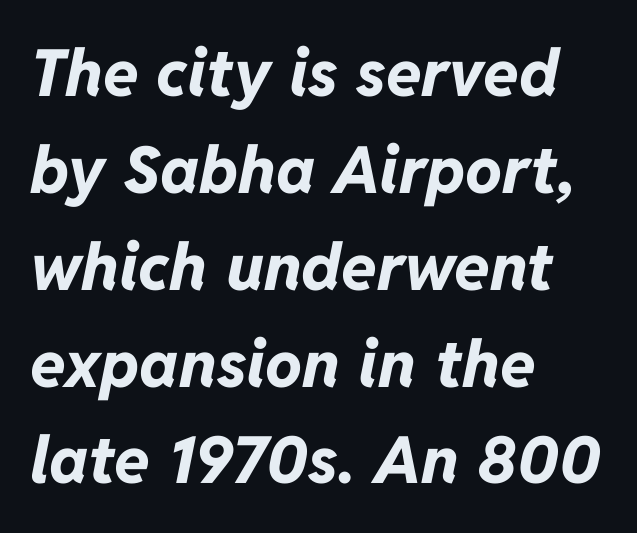
Visually the block forms a straight wall on the left and a jagged coastline on the right. The lines sit at an ordinary, default distance from one another. Chunky letters — that's bold for sure. The horizontal fit of the characters is conventional and even. The words here are not underlined. Think of a printed novel: that variable character pitch is what you see here.
